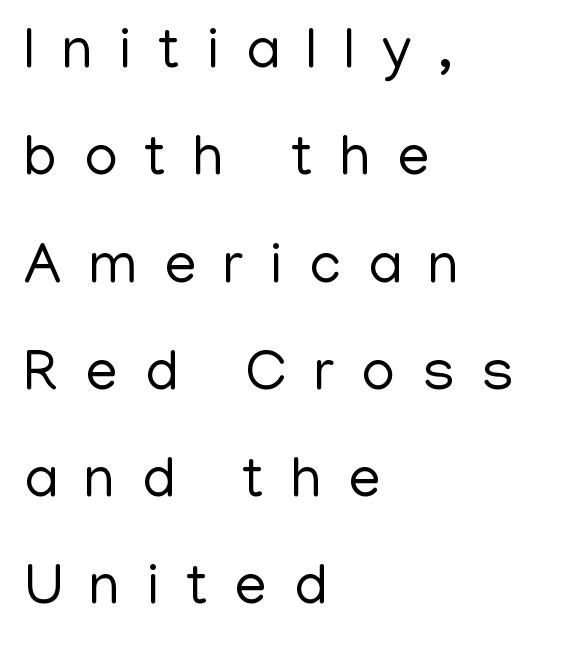
The image shows 58 px regular-weight sans-serif type, upright; set left-aligned, line spacing 1.85x, unusually wide letter spacing (+0.46 em), not underlined; low stroke contrast and a medium x-height.
